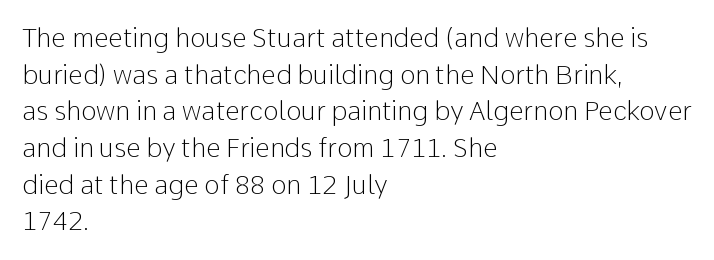
{"italic": "no", "bold": "no", "underline": "no", "align": "left", "line_spacing": "normal", "line_spacing_ratio": 1.41, "letter_spacing": "normal", "letter_spacing_em": 0.0, "glyph_px": 26}
